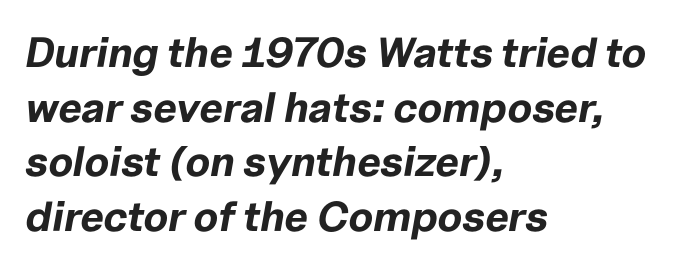
The image shows 42 px bold type, italic (leaning right); set left-aligned, normal line spacing (1.3x), normal letter spacing, not underlined; low stroke contrast and a medium x-height.
